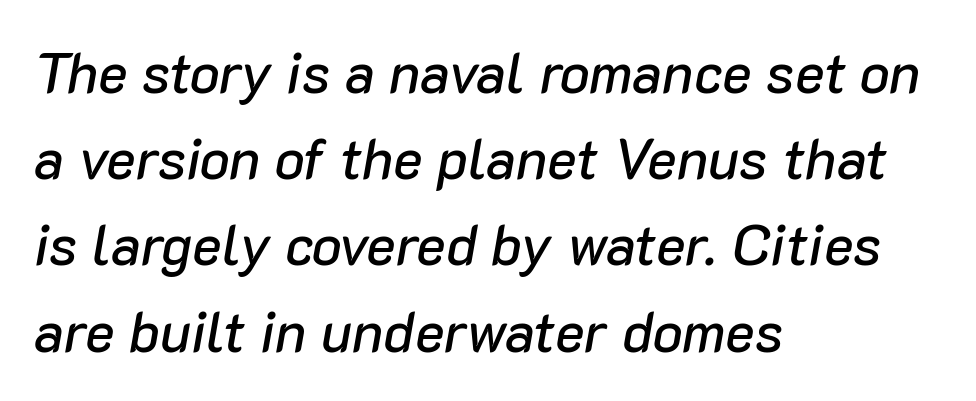
The image shows 56 px text type, italic (leaning right); set left-aligned, normal line spacing (1.54x), normal letter spacing, not underlined; low stroke contrast and a medium x-height.
